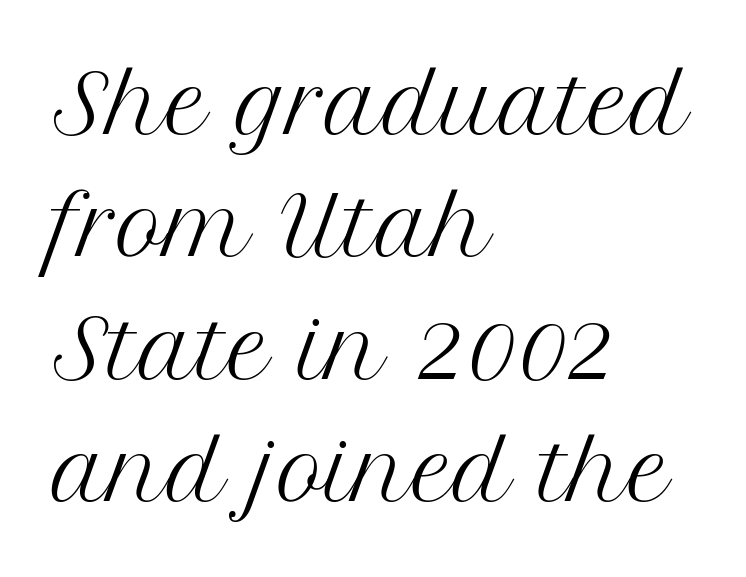
The image shows 80 px regular-weight type; set left-aligned, normal line spacing (1.53x), normal letter spacing, not underlined; medium stroke contrast and a medium x-height.
